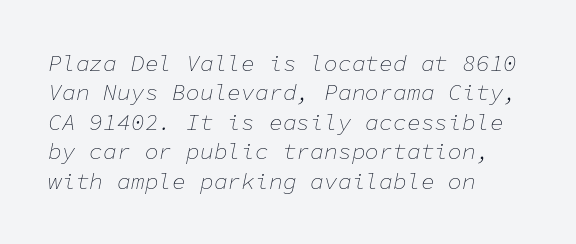
The image shows 23 px text type, italic (leaning right); set left-aligned, normal line spacing (1.28x), normal letter spacing, not underlined.
